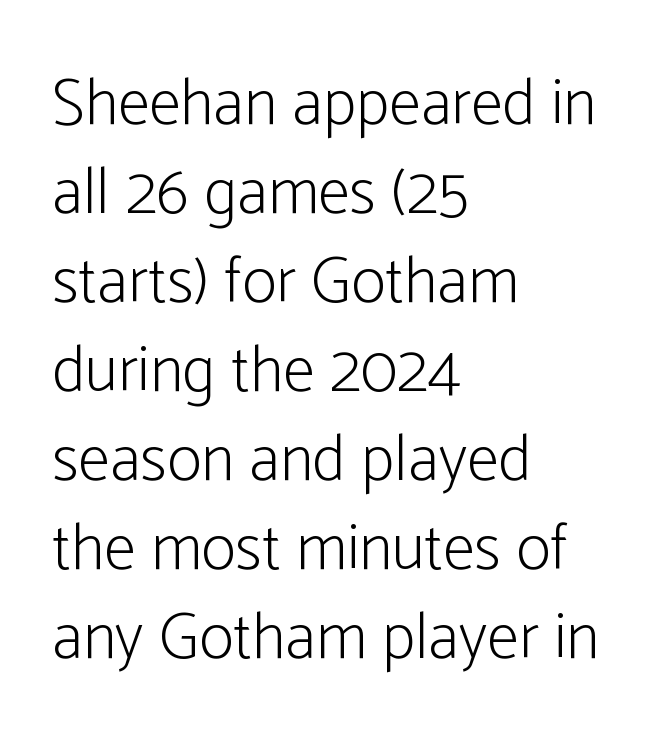
{"serif": "no", "italic": "no", "bold": "no", "weight": "light", "width": "condensed", "stroke_contrast": "low", "x_height": "medium", "monospaced": "no", "underline": "no", "align": "left", "line_spacing": "normal", "line_spacing_ratio": 1.37, "letter_spacing": "normal", "letter_spacing_em": 0.0, "glyph_px": 65}
